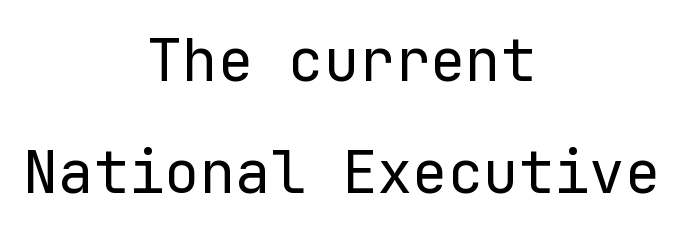
The passage shown is not underscored anywhere. This rendering employs a face without finishing strokes, i.e., a sans-serif. Notice the wide empty band between every row — that's loose leading. Tracking value appears to be zero — textbook default spacing.
